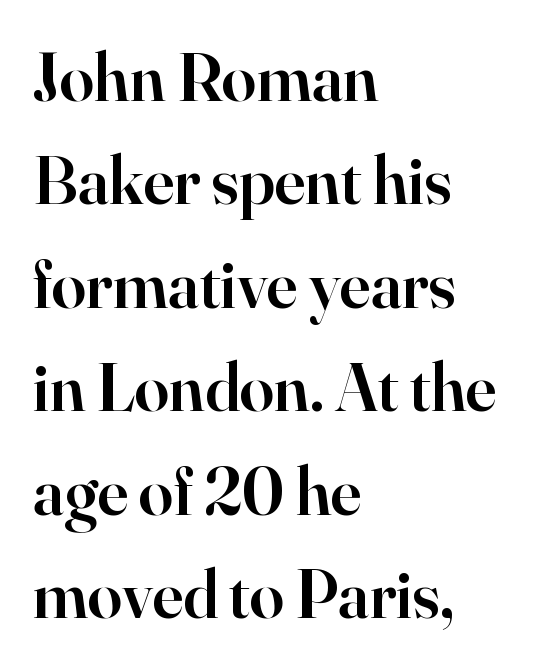
{"serif": "yes", "italic": "no", "bold": "semi", "weight": "semibold", "width": "normal", "stroke_contrast": "high", "x_height": "small", "monospaced": "no", "underline": "no", "align": "left", "line_spacing": "normal", "line_spacing_ratio": 1.5, "letter_spacing": "normal", "letter_spacing_em": 0.0, "glyph_px": 69}
